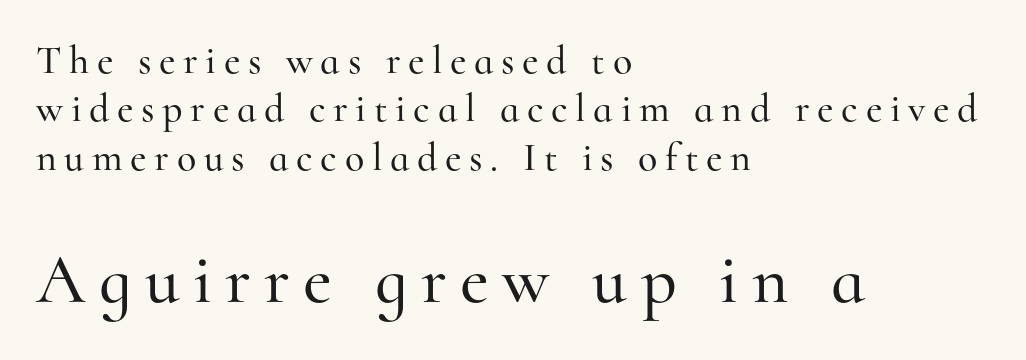
Q: Is the text italic (slanted)? A: No, it is upright.
Q: Is the typeface a serif or a sans-serif typeface? A: Serif.
Q: Is the text underlined? A: No.
Q: How is the paragraph aligned? A: Left-aligned.
Q: Which block of text is set in a larger size, the first (top) or the second (bottom)? A: The second (bottom) one.
Q: Width (condensed, normal, or wide)? A: Normal.
Q: Stroke contrast? A: High.
Q: x-height? A: Small.
Q: Monospaced? A: No.
